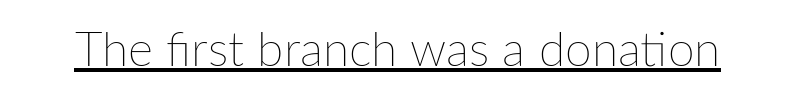
{"italic": "no", "bold": "no", "weight": "thin", "width": "normal", "stroke_contrast": "low", "x_height": "medium", "monospaced": "no", "underline": "yes", "letter_spacing": "normal", "letter_spacing_em": 0.0, "glyph_px": 48}
